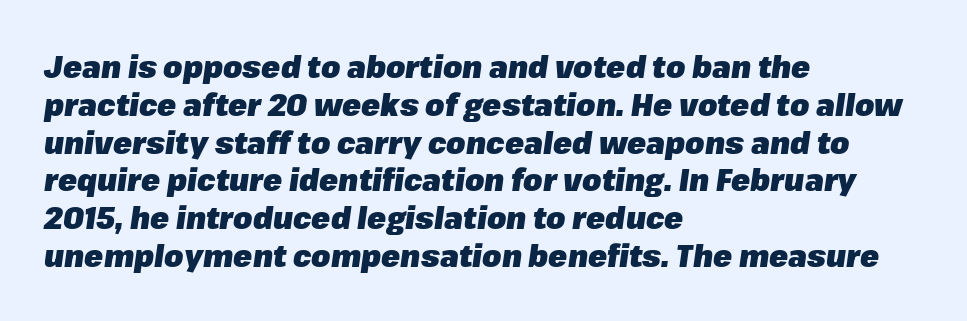
Compared with typical body copy, the letter spacing here is the same. Each glyph is drawn with heavy, bold strokes. A classic flush-left, rag-right setting is used for this passage. The specimen omits any rule beneath the text block's lines.
